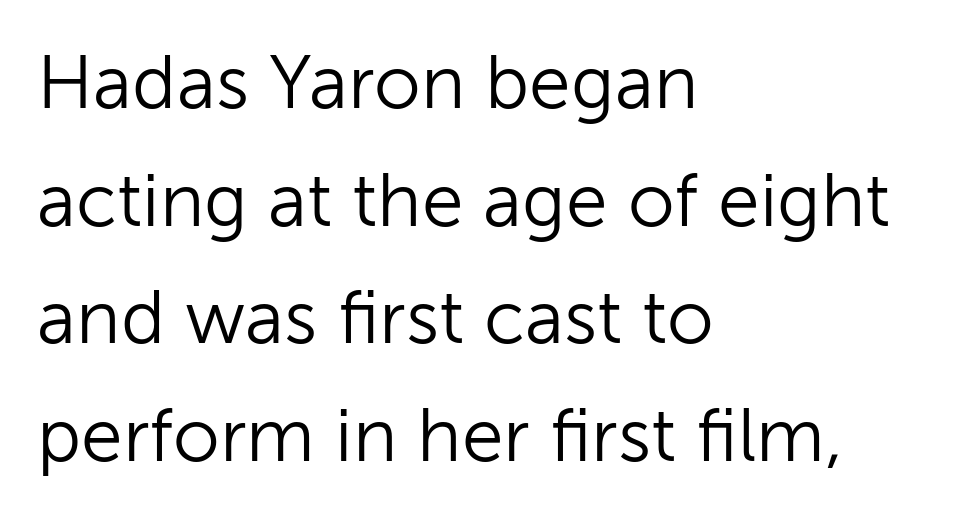
If you drew a ruler down the left edge, every line would touch it. Are there feet on the stems? There aren't — it's a sans. Decoration check: the copy has no underline. It's the straight-up-and-down kind of type.
